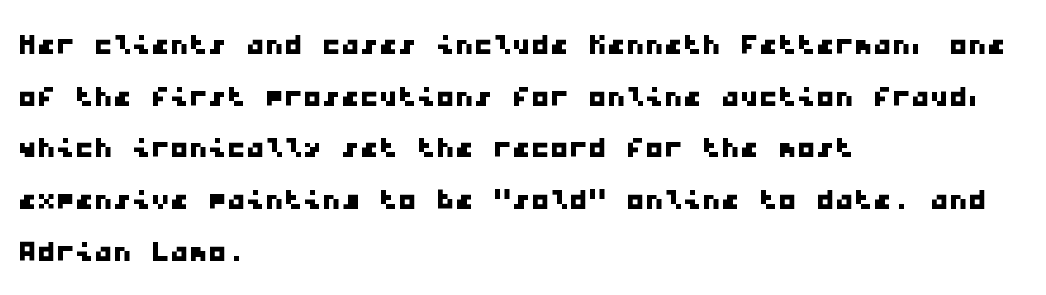
Q: Is the typeface a serif or a sans-serif typeface? A: Sans-serif.
Q: Is the text underlined? A: No.
Q: How is the paragraph aligned? A: Left-aligned.
Q: Is the spacing between letters normal or unusually wide? A: Normal.
Q: Is the spacing between lines tight, normal or loose? A: Normal.
Q: Width (condensed, normal, or wide)? A: Wide.
Q: Stroke contrast? A: Low.
Q: x-height? A: Medium.
Q: Monospaced? A: Yes.
